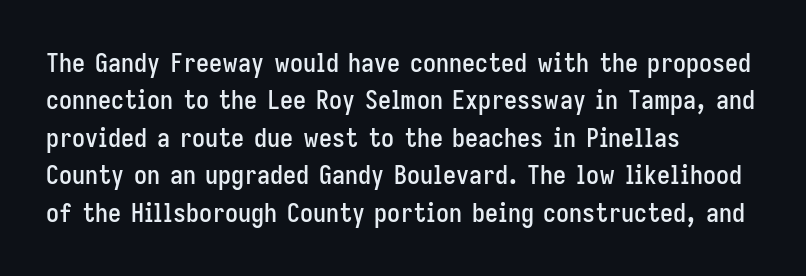
A typesetter would call this zero additional tracking. The string is rendered with underlining switched off. Reading down the block, your eye returns to a fixed left position each line. The lines sit at an ordinary, default distance from one another.
